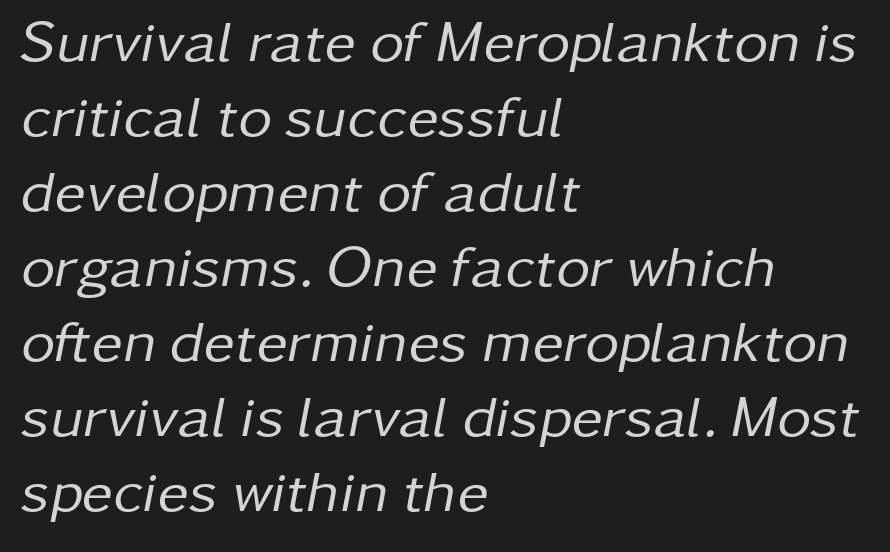
{"italic": "yes", "lean": "right", "slant_degrees": 11, "bold": "no", "weight": "regular", "width": "normal", "stroke_contrast": "low", "x_height": "medium", "monospaced": "no", "underline": "no", "align": "left", "line_spacing": "normal", "line_spacing_ratio": 1.27, "letter_spacing": "normal", "letter_spacing_em": 0.0, "glyph_px": 59}
